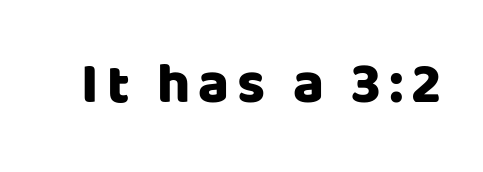
{"serif": "no", "italic": "no", "width": "normal", "stroke_contrast": "low", "x_height": "large", "monospaced": "no", "underline": "no", "glyph_px": 57}
